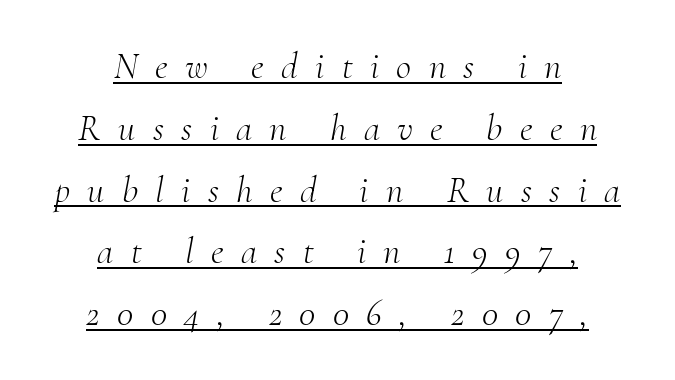
The image shows 37 px light serif type, italic (leaning right); set centered, normal line spacing (1.67x), unusually wide letter spacing (+0.47 em), underlined; medium stroke contrast and a small x-height.
